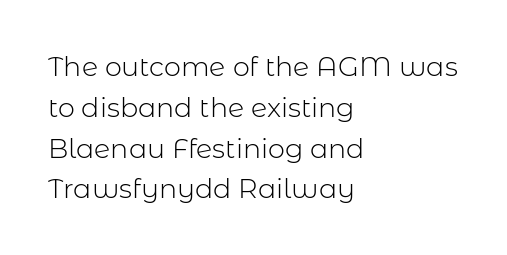
{"italic": "no", "bold": "no", "underline": "no", "align": "left", "line_spacing": "normal", "line_spacing_ratio": 1.51, "letter_spacing": "normal", "letter_spacing_em": 0.0, "glyph_px": 27}
